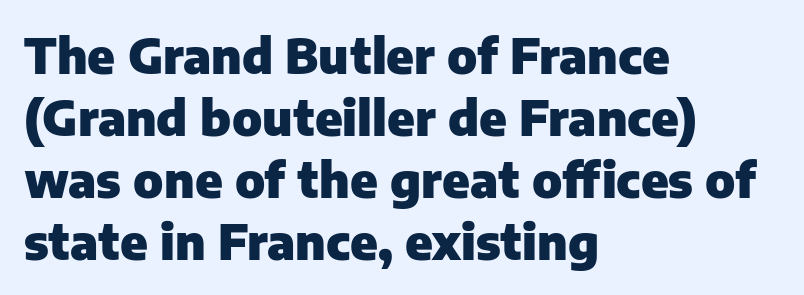
{"serif": "no", "italic": "no", "bold": "yes", "weight": "heavy", "width": "normal", "stroke_contrast": "low", "x_height": "medium", "monospaced": "no", "underline": "no", "align": "left", "line_spacing": "normal", "line_spacing_ratio": 1.29, "letter_spacing": "normal", "letter_spacing_em": 0.0, "glyph_px": 48}
